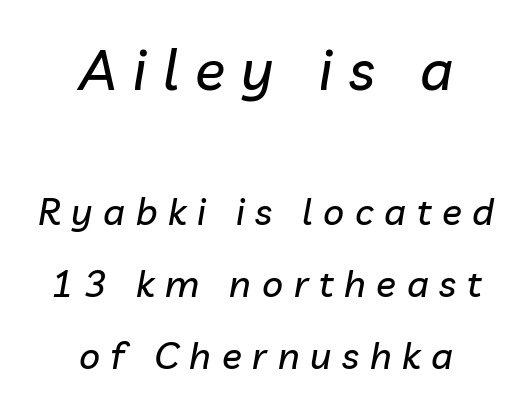
{"italic": "yes", "lean": "right", "slant_degrees": 10, "width": "normal", "stroke_contrast": "low", "x_height": "medium", "monospaced": "no", "underline": "no", "align": "center", "line_spacing": "loose", "line_spacing_ratio": 1.95, "letter_spacing": "wide", "letter_spacing_em": 0.29, "larger_block": "first", "size_ratio": 1.51, "glyph_px": 56}
